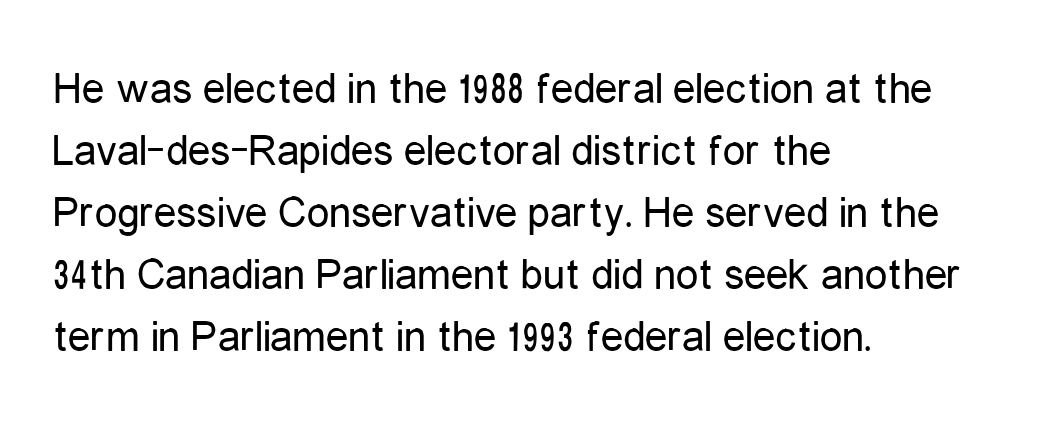
Q: Is the text bold? A: No.
Q: Is the text italic (slanted)? A: No, it is upright.
Q: Is the typeface a serif or a sans-serif typeface? A: Sans-serif.
Q: Is the text underlined? A: No.
Q: How is the paragraph aligned? A: Left-aligned.
Q: Is the spacing between letters normal or unusually wide? A: Normal.
Q: Is the spacing between lines tight, normal or loose? A: Normal.
Q: Width (condensed, normal, or wide)? A: Condensed.
Q: Stroke contrast? A: Low.
Q: x-height? A: Medium.
Q: Monospaced? A: No.
